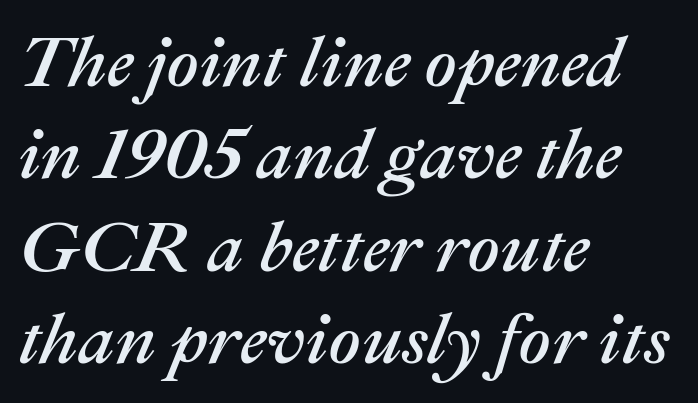
The image shows 71 px text type, italic (leaning right); set left-aligned, normal line spacing (1.3x), normal letter spacing, not underlined; medium stroke contrast and a medium x-height.
